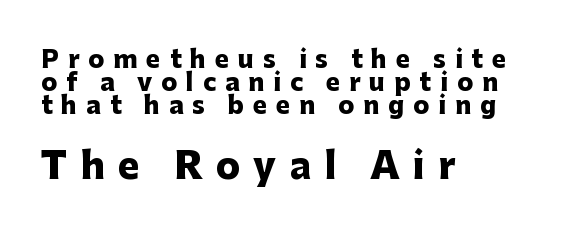
The horizontal fit of the characters is loose and conspicuously gappy. Classification — sans serif. The lines are packed closely together with very little leading. Emphasis by weight is at full strength: bold. A typesetter would call this proportional, since set widths differ per character.
